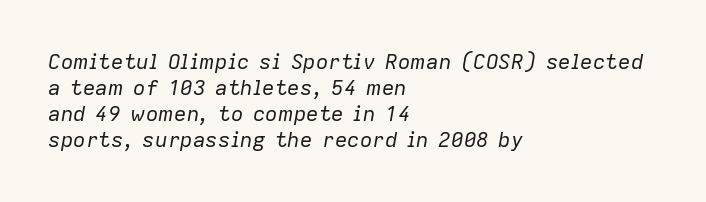
Q: Is the text bold? A: No.
Q: Is the text italic (slanted)? A: Yes, it leans right by about 9 degrees.
Q: Is the text underlined? A: No.
Q: How is the paragraph aligned? A: Left-aligned.
Q: Is the spacing between letters normal or unusually wide? A: Normal.
